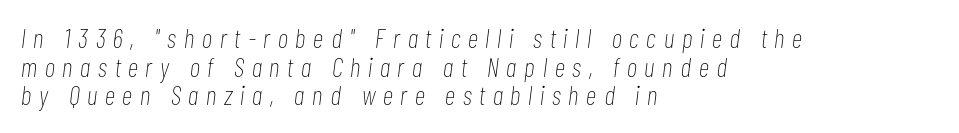
The image shows 27 px text type, italic (leaning right); set left-aligned, tight line spacing (1.06x), unusually wide letter spacing (+0.29 em), not underlined.
